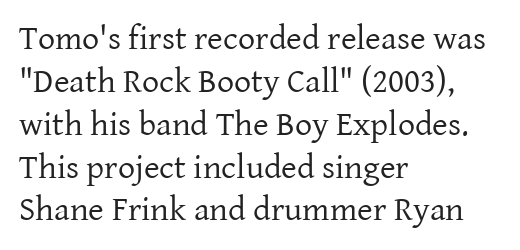
Q: Is the text bold? A: No.
Q: Is the text italic (slanted)? A: No, it is upright.
Q: Is the typeface a serif or a sans-serif typeface? A: Serif.
Q: Is the text underlined? A: No.
Q: How is the paragraph aligned? A: Left-aligned.
Q: Is the spacing between letters normal or unusually wide? A: Normal.
Q: Is the spacing between lines tight, normal or loose? A: Normal.
Q: Width (condensed, normal, or wide)? A: Normal.
Q: Stroke contrast? A: Low.
Q: x-height? A: Medium.
Q: Monospaced? A: No.
